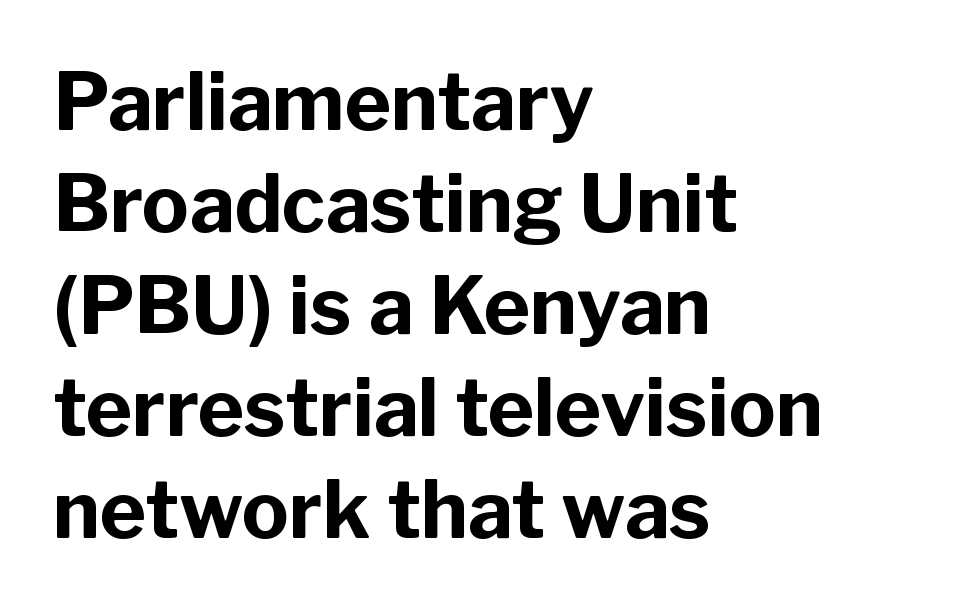
{"serif": "no", "italic": "no", "bold": "yes", "weight": "bold", "width": "normal", "stroke_contrast": "low", "x_height": "medium", "monospaced": "no", "underline": "no", "align": "left", "line_spacing": "normal", "line_spacing_ratio": 1.29, "letter_spacing": "normal", "letter_spacing_em": 0.0, "glyph_px": 79}
